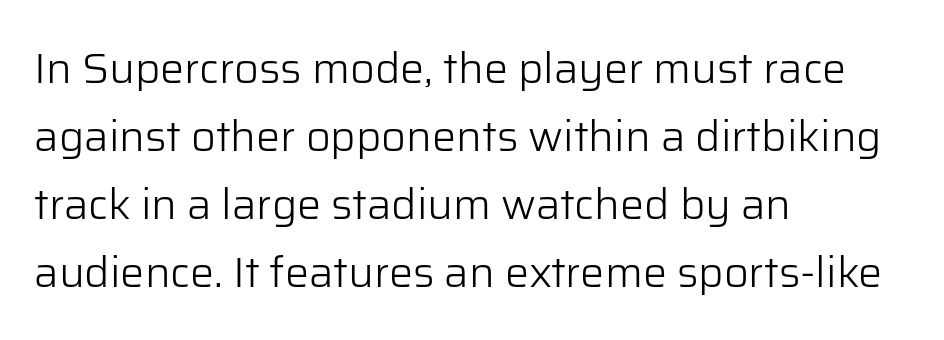
The image shows 43 px light sans-serif type, upright; set left-aligned, normal line spacing (1.58x), normal letter spacing, not underlined; low stroke contrast and a medium x-height.
